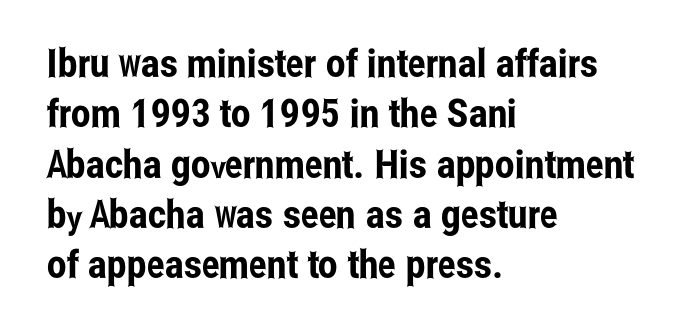
The image shows 39 px condensed sans-serif type, upright; set left-aligned, normal line spacing (1.29x), normal letter spacing, not underlined; low stroke contrast and a medium x-height.
